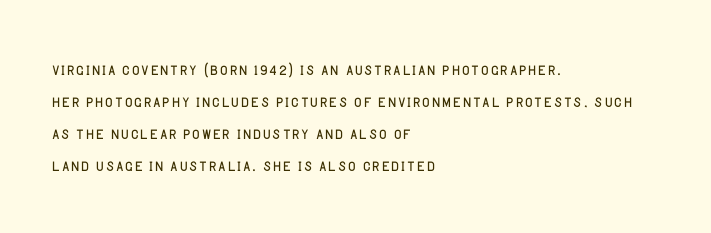
The image shows 21 px text type, upright; set left-aligned, normal line spacing (1.52x), normal letter spacing, not underlined.
